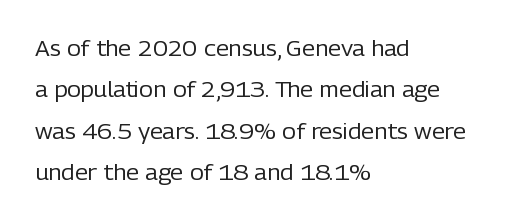
{"italic": "no", "bold": "no", "underline": "no", "align": "left", "line_spacing": "loose", "line_spacing_ratio": 1.97, "letter_spacing": "normal", "letter_spacing_em": 0.0, "glyph_px": 21}
